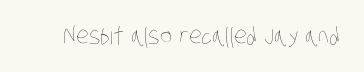
The image shows 23 px text type; set normal letter spacing, not underlined.
